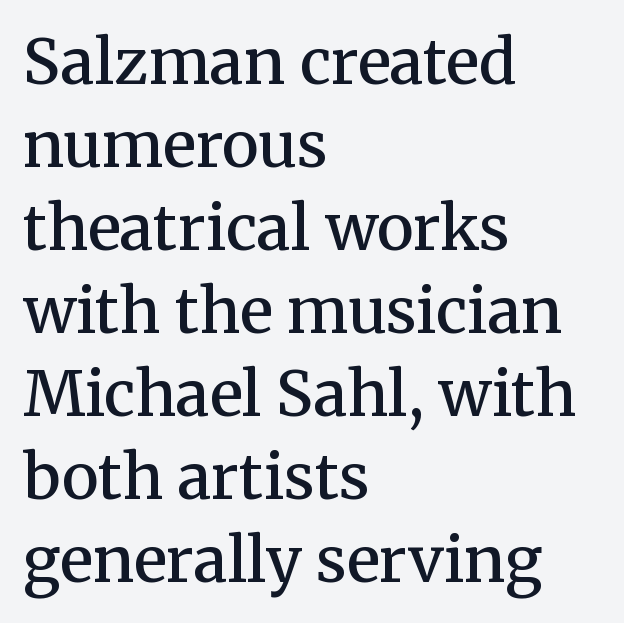
No italicization has been applied; the sample stays upright. Horizontal bands of white between lines are of average thickness. Line starts are locked; line ends wander. The passage shown is not underscored anywhere. The passage shown has conventional tracking throughout.
